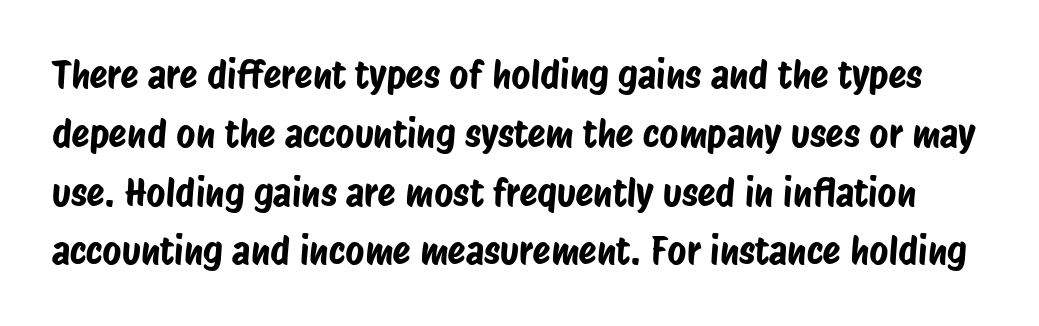
Q: Is the typeface a serif or a sans-serif typeface? A: Sans-serif.
Q: Is the text underlined? A: No.
Q: Is the spacing between letters normal or unusually wide? A: Normal.
Q: Is the spacing between lines tight, normal or loose? A: Normal.
Q: Width (condensed, normal, or wide)? A: Condensed.
Q: Stroke contrast? A: Low.
Q: x-height? A: Large.
Q: Monospaced? A: No.
